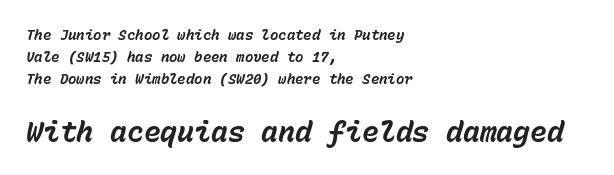
Quick note: interline space is typical. The passage shown is not underscored anywhere. Glyph-to-glyph distance matches everyday printed text. This sample is left-justified, so line endings fall wherever the words run out.
